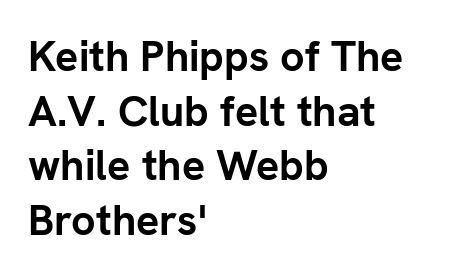
Q: Is the text bold? A: Yes.
Q: Is the text italic (slanted)? A: No, it is upright.
Q: Is the typeface a serif or a sans-serif typeface? A: Sans-serif.
Q: Is the text underlined? A: No.
Q: How is the paragraph aligned? A: Left-aligned.
Q: Is the spacing between letters normal or unusually wide? A: Normal.
Q: Is the spacing between lines tight, normal or loose? A: Normal.
Q: Width (condensed, normal, or wide)? A: Normal.
Q: Stroke contrast? A: Low.
Q: x-height? A: Medium.
Q: Monospaced? A: No.
